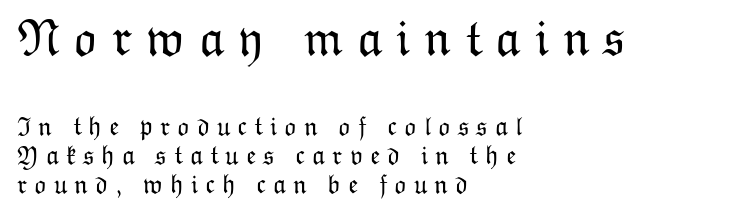
The image shows 51 px light type, upright; set left-aligned, tight line spacing (1.12x), unusually wide letter spacing (+0.27 em), not underlined; the first (top) block is 1.96x larger; low stroke contrast and a medium x-height.
